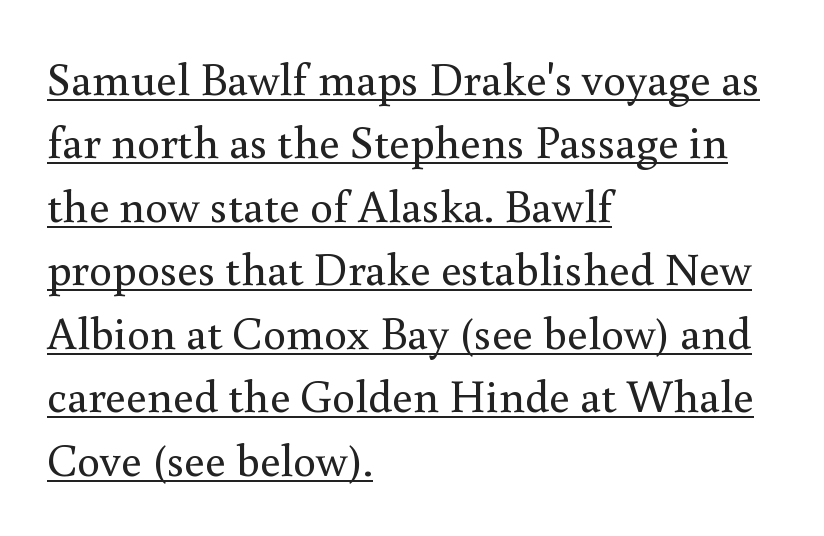
Here the glyphs are tracked normally, forming tight word shapes. One glance says typical: line gaps are just what's usual. Is there any slant? The stems are plumb. Is the block centered? No — it sits flush against the left margin. Underlined type.
